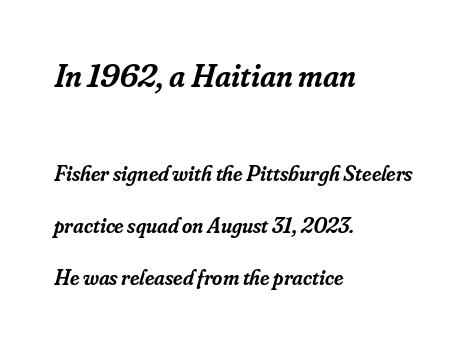
Line starts are locked; line ends wander. Proportional: the letters do not fall into vertical columns. The more generous point size was reserved for the upper chunk. Italic? Definitely — the glyphs are oblique. Descenders hang freely into open space. What's the leading like? Stretched, with rows far apart.
